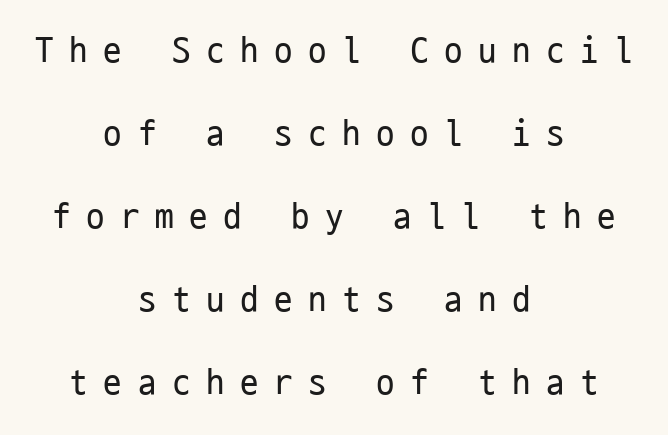
{"serif": "no", "italic": "no", "bold": "no", "weight": "regular", "width": "condensed", "stroke_contrast": "low", "x_height": "medium", "monospaced": "yes", "underline": "no", "align": "center", "line_spacing": "loose", "line_spacing_ratio": 2.24, "letter_spacing": "wide", "letter_spacing_em": 0.42, "glyph_px": 37}
